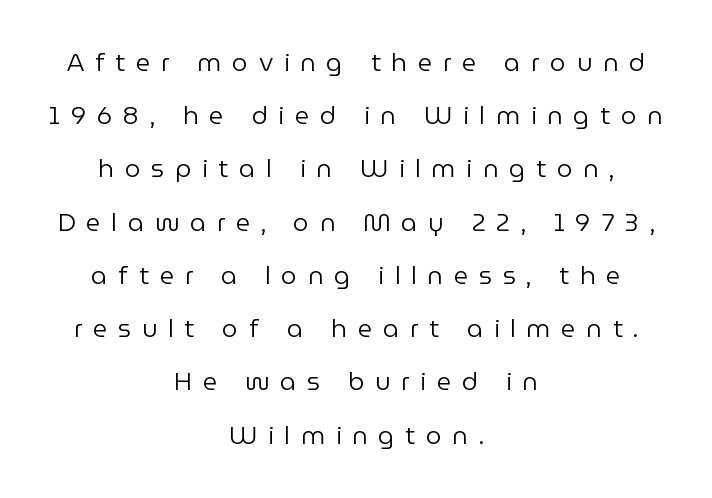
{"italic": "no", "bold": "no", "underline": "no", "align": "center", "line_spacing": "loose", "line_spacing_ratio": 2.13, "letter_spacing": "wide", "letter_spacing_em": 0.43, "glyph_px": 25}
